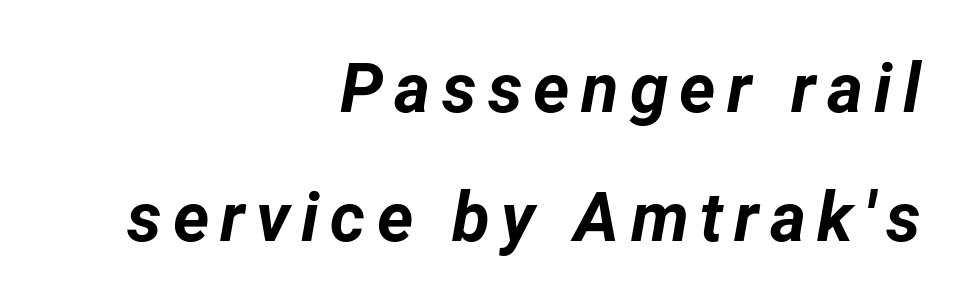
Q: Is the text bold? A: Yes.
Q: Is the text italic (slanted)? A: Yes, it leans right by about 12 degrees.
Q: Is the text underlined? A: No.
Q: How is the paragraph aligned? A: Right-aligned.
Q: Width (condensed, normal, or wide)? A: Normal.
Q: Stroke contrast? A: Low.
Q: x-height? A: Medium.
Q: Monospaced? A: No.
